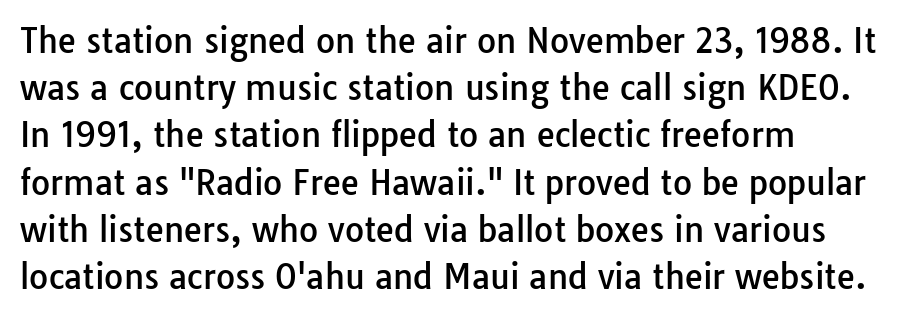
{"serif": "no", "italic": "no", "width": "normal", "stroke_contrast": "low", "x_height": "medium", "monospaced": "no", "underline": "no", "align": "left", "line_spacing": "normal", "line_spacing_ratio": 1.43, "letter_spacing": "normal", "letter_spacing_em": 0.0, "glyph_px": 33}
